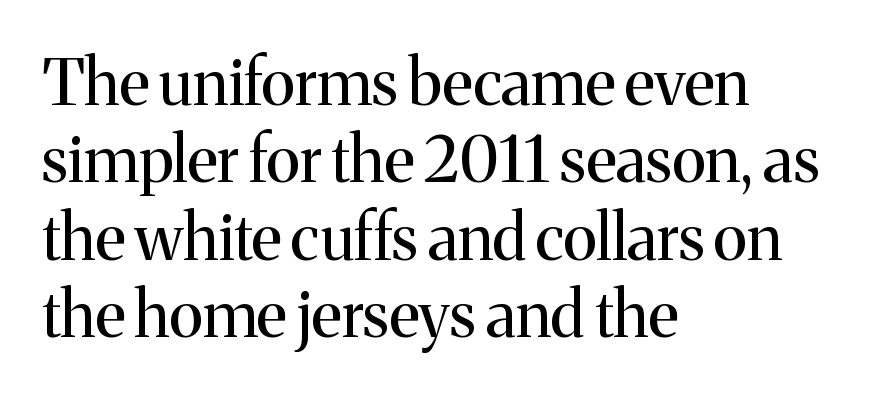
Q: Is the text bold? A: No.
Q: Is the text italic (slanted)? A: No, it is upright.
Q: Is the typeface a serif or a sans-serif typeface? A: Serif.
Q: Is the text underlined? A: No.
Q: How is the paragraph aligned? A: Left-aligned.
Q: Is the spacing between letters normal or unusually wide? A: Normal.
Q: Width (condensed, normal, or wide)? A: Normal.
Q: Stroke contrast? A: Medium.
Q: x-height? A: Medium.
Q: Monospaced? A: No.
